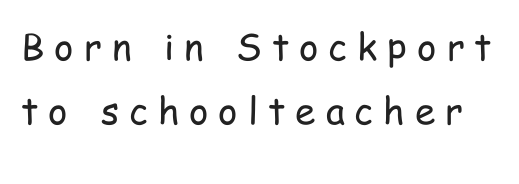
Q: Is the text bold? A: No.
Q: Is the text italic (slanted)? A: No, it is upright.
Q: Is the typeface a serif or a sans-serif typeface? A: Sans-serif.
Q: Is the text underlined? A: No.
Q: Is the spacing between letters normal or unusually wide? A: Unusually wide.
Q: Width (condensed, normal, or wide)? A: Condensed.
Q: Stroke contrast? A: Low.
Q: x-height? A: Medium.
Q: Monospaced? A: No.
